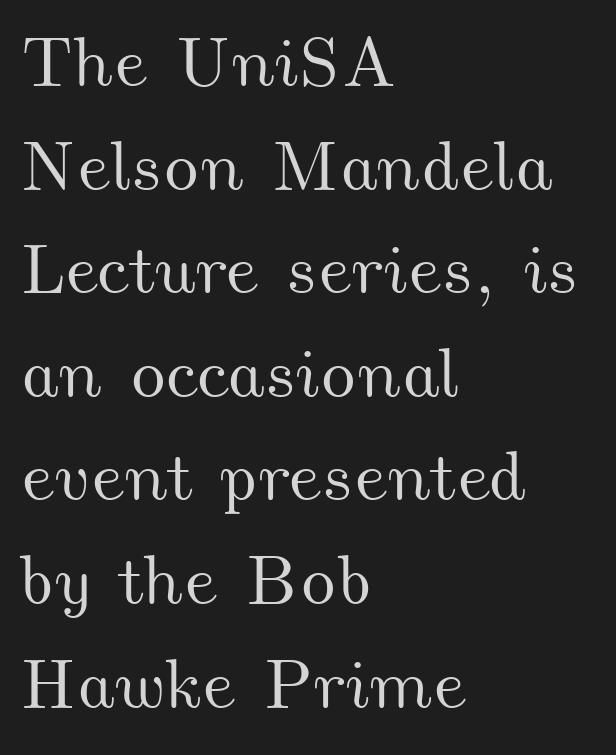
The image shows 70 px wide type; set left-aligned, normal line spacing (1.48x), normal letter spacing, not underlined; medium stroke contrast and a small x-height.
